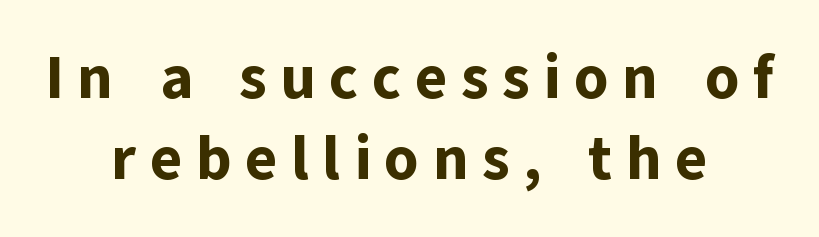
{"serif": "no", "italic": "no", "bold": "yes", "weight": "bold", "width": "normal", "stroke_contrast": "low", "x_height": "medium", "monospaced": "no", "underline": "no", "align": "center", "line_spacing": "normal", "line_spacing_ratio": 1.33, "letter_spacing": "wide", "letter_spacing_em": 0.22, "glyph_px": 61}
